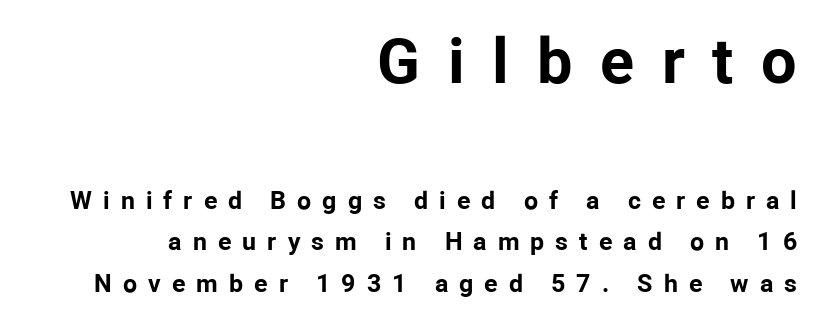
Q: Is the text bold? A: Yes.
Q: Is the text italic (slanted)? A: No, it is upright.
Q: Is the typeface a serif or a sans-serif typeface? A: Sans-serif.
Q: Is the text underlined? A: No.
Q: How is the paragraph aligned? A: Right-aligned.
Q: Is the spacing between letters normal or unusually wide? A: Unusually wide.
Q: Is the spacing between lines tight, normal or loose? A: Normal.
Q: Which block of text is set in a larger size, the first (top) or the second (bottom)? A: The first (top) one.
Q: Width (condensed, normal, or wide)? A: Normal.
Q: Stroke contrast? A: Low.
Q: x-height? A: Medium.
Q: Monospaced? A: No.
